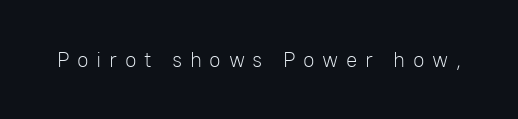
The image shows 21 px text type, upright; set unusually wide letter spacing (+0.36 em), not underlined.
